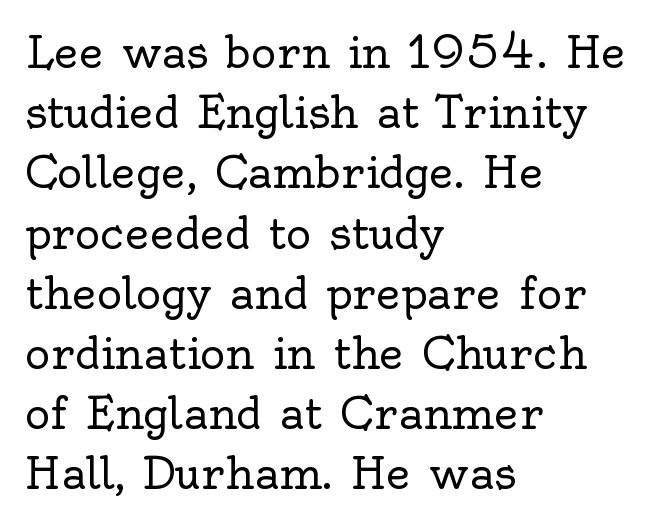
Q: Is the text bold? A: No.
Q: Is the text italic (slanted)? A: No, it is upright.
Q: Is the typeface a serif or a sans-serif typeface? A: Serif.
Q: Is the text underlined? A: No.
Q: How is the paragraph aligned? A: Left-aligned.
Q: Is the spacing between letters normal or unusually wide? A: Normal.
Q: Is the spacing between lines tight, normal or loose? A: Normal.
Q: Width (condensed, normal, or wide)? A: Normal.
Q: x-height? A: Small.
Q: Monospaced? A: No.
